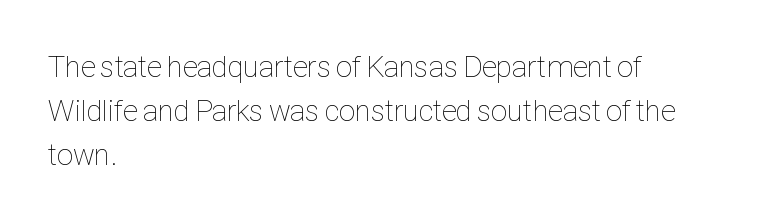
Q: Is the text bold? A: No.
Q: Is the text italic (slanted)? A: No, it is upright.
Q: Is the text underlined? A: No.
Q: How is the paragraph aligned? A: Left-aligned.
Q: Is the spacing between letters normal or unusually wide? A: Normal.
Q: Is the spacing between lines tight, normal or loose? A: Normal.
Q: Width (condensed, normal, or wide)? A: Condensed.
Q: Stroke contrast? A: Low.
Q: x-height? A: Medium.
Q: Monospaced? A: No.
